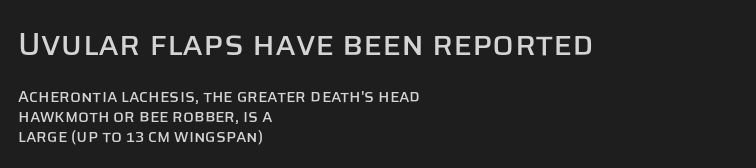
The image shows 32 px sans-serif type, upright; set left-aligned, line spacing 1.24x, normal letter spacing, not underlined; the first (top) block is 2.0x larger; low stroke contrast and a large x-height.
